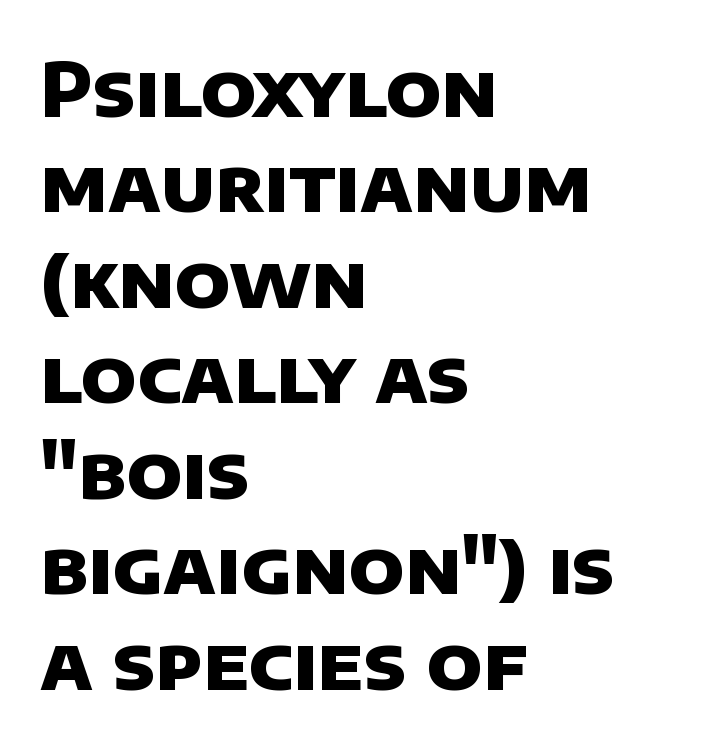
The image shows 74 px heavy sans-serif type; set left-aligned, normal line spacing (1.29x), normal letter spacing, not underlined; low stroke contrast and a large x-height.
